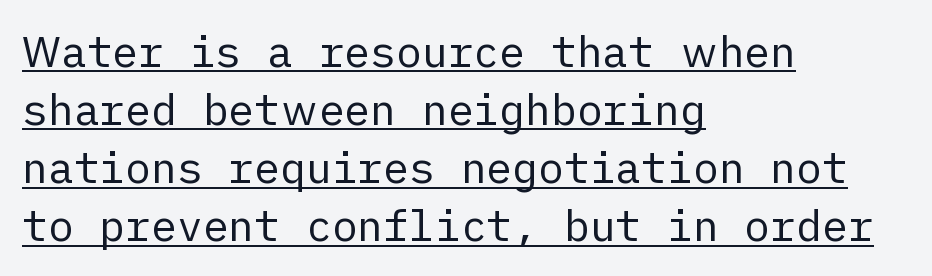
A typesetter would call this zero additional tracking. Short and long lines alike share a common starting point at left. Counters stay open thanks to moderate or lighter strokes. The type family on display is of the sans-serif kind. Nope, not italic — everything's standing straight. The lettering is marked with a stroke running underneath it.
